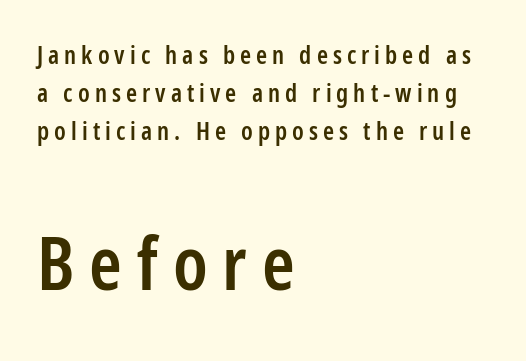
Q: Is the text bold? A: Semi-bold.
Q: Is the text italic (slanted)? A: No, it is upright.
Q: Is the typeface a serif or a sans-serif typeface? A: Sans-serif.
Q: Is the text underlined? A: No.
Q: How is the paragraph aligned? A: Left-aligned.
Q: Is the spacing between letters normal or unusually wide? A: Unusually wide.
Q: Is the spacing between lines tight, normal or loose? A: Normal.
Q: Which block of text is set in a larger size, the first (top) or the second (bottom)? A: The second (bottom) one.
Q: Width (condensed, normal, or wide)? A: Condensed.
Q: Stroke contrast? A: Low.
Q: x-height? A: Medium.
Q: Monospaced? A: No.
